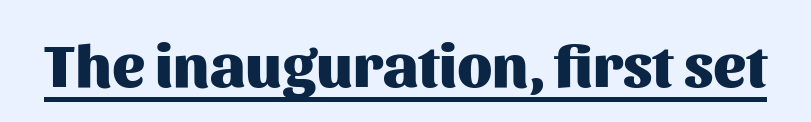
{"serif": "no", "italic": "no", "bold": "yes", "weight": "heavy", "width": "normal", "stroke_contrast": "medium", "x_height": "medium", "monospaced": "no", "underline": "yes", "letter_spacing": "normal", "letter_spacing_em": 0.0, "glyph_px": 61}
